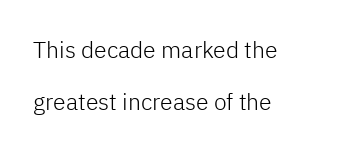
This is roman type, the default non-slanted kind. Tracking here is standard; glyphs follow each other at the usual distance. The lines in this sample share a left origin and differ only in where they stop. A clean baseline with only descenders dipping below it. The typeface has the unassuming heft of standard copy or less.
